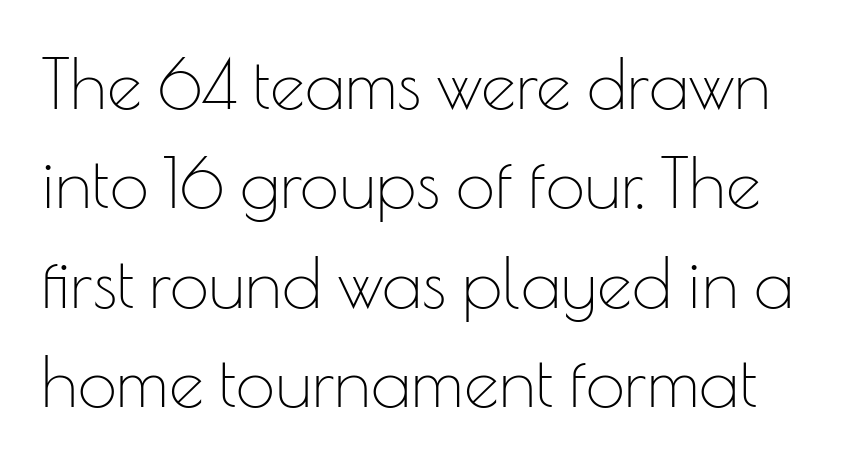
{"serif": "no", "italic": "no", "bold": "no", "weight": "thin", "width": "normal", "stroke_contrast": "low", "x_height": "small", "monospaced": "no", "underline": "no", "line_spacing": "normal", "line_spacing_ratio": 1.42, "letter_spacing": "normal", "letter_spacing_em": 0.0, "glyph_px": 70}
